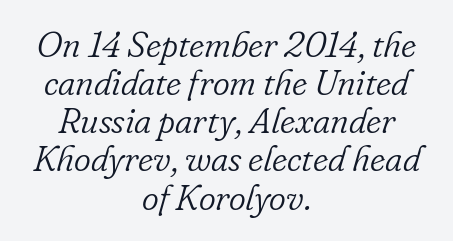
{"serif": "yes", "italic": "yes", "lean": "right", "slant_degrees": 16, "bold": "no", "weight": "light", "width": "normal", "stroke_contrast": "low", "x_height": "small", "monospaced": "no", "underline": "no", "align": "center", "line_spacing": "tight", "line_spacing_ratio": 1.06, "letter_spacing": "normal", "letter_spacing_em": 0.0, "glyph_px": 36}
